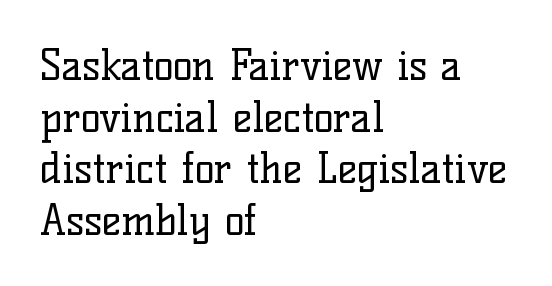
{"serif": "yes", "italic": "no", "bold": "no", "weight": "regular", "width": "normal", "stroke_contrast": "low", "x_height": "medium", "monospaced": "no", "underline": "no", "align": "left", "line_spacing": "normal", "line_spacing_ratio": 1.26, "letter_spacing": "normal", "letter_spacing_em": 0.0, "glyph_px": 41}
